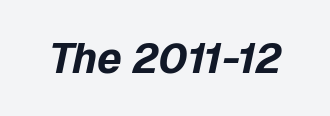
Look at the tracking — it's just the regular setting, nothing added. You could not count columns in this text — the font is proportionally spaced. The strokes are fattened all the way to bold. Characters are canted at an angle relative to the baseline's perpendicular. The glyphs are unaccompanied by any horizontal stroke below them.
